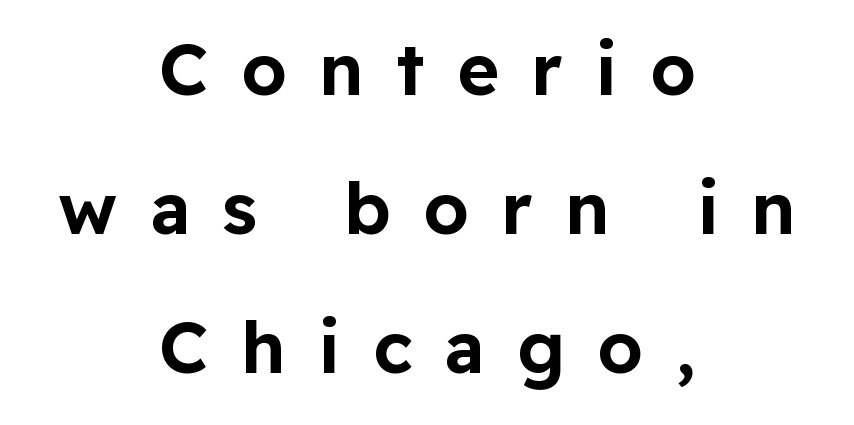
This is roman type, the default non-slanted kind. The gap between lines stays unmarked. Letter spacing: wide. Stroke terminals: plain, sans-serif. Here the designer chose a conventional face with non-uniform glyph widths.
